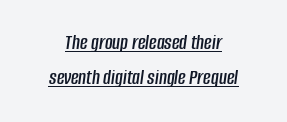
Q: Is the text italic (slanted)? A: Yes, it leans right by about 8 degrees.
Q: Is the text underlined? A: Yes.
Q: How is the paragraph aligned? A: Centered.
Q: Is the spacing between letters normal or unusually wide? A: Normal.
Q: Is the spacing between lines tight, normal or loose? A: Normal.
